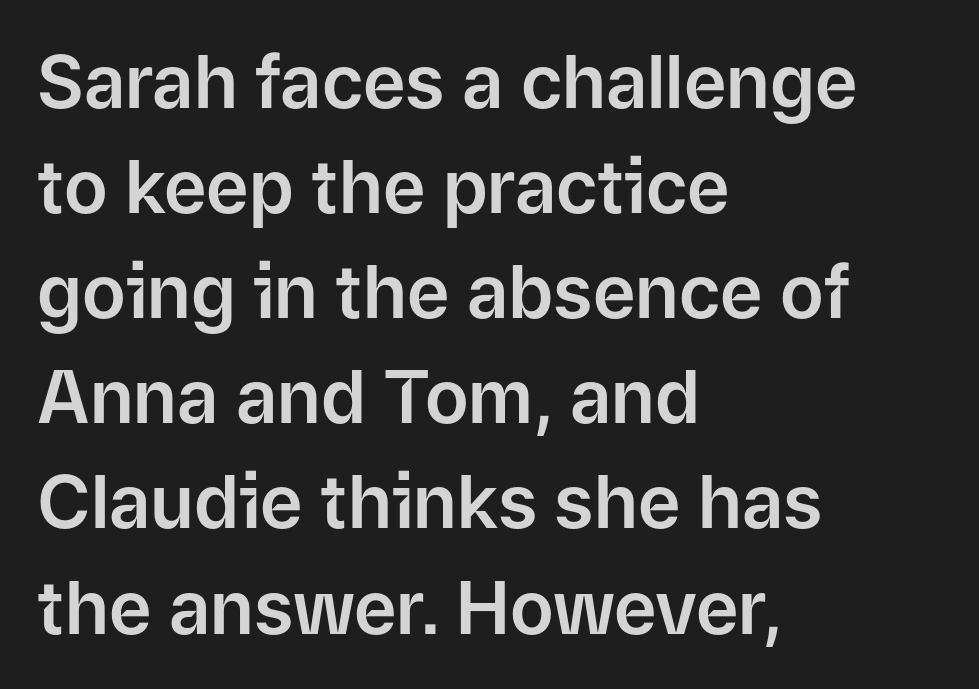
{"serif": "no", "italic": "no", "width": "normal", "stroke_contrast": "low", "x_height": "medium", "monospaced": "no", "underline": "no", "align": "left", "line_spacing": "normal", "line_spacing_ratio": 1.44, "letter_spacing": "normal", "letter_spacing_em": 0.0, "glyph_px": 73}
